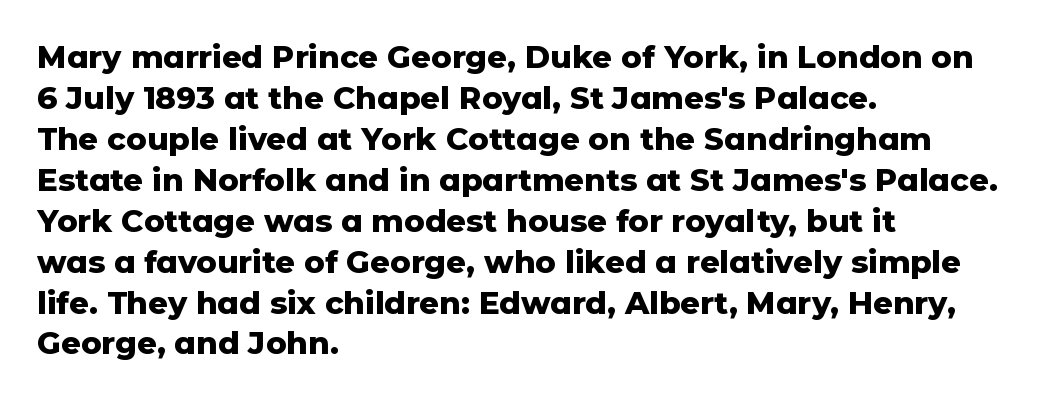
Q: Is the text bold? A: Yes.
Q: Is the text italic (slanted)? A: No, it is upright.
Q: Is the typeface a serif or a sans-serif typeface? A: Sans-serif.
Q: Is the text underlined? A: No.
Q: How is the paragraph aligned? A: Left-aligned.
Q: Is the spacing between letters normal or unusually wide? A: Normal.
Q: Is the spacing between lines tight, normal or loose? A: Normal.
Q: Width (condensed, normal, or wide)? A: Normal.
Q: Stroke contrast? A: Low.
Q: x-height? A: Medium.
Q: Monospaced? A: No.
